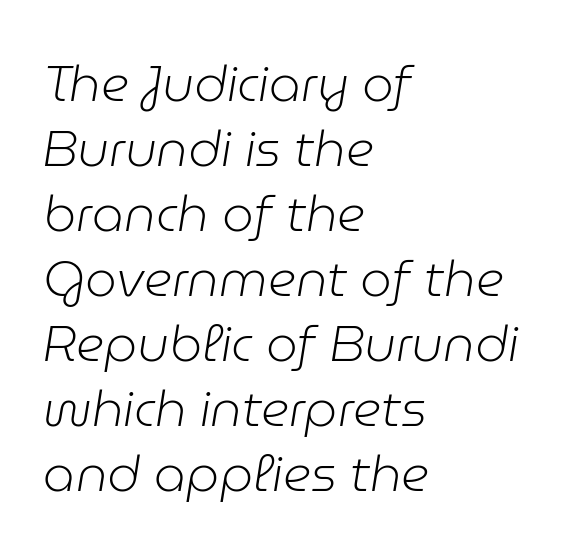
Do the characters align in a grid? No, the font is proportional. Stems and bowls with no extra thickness — not bold. The specimen omits any rule beneath the text block's lines. Words appear dense and cohesive because spacing is normal.
